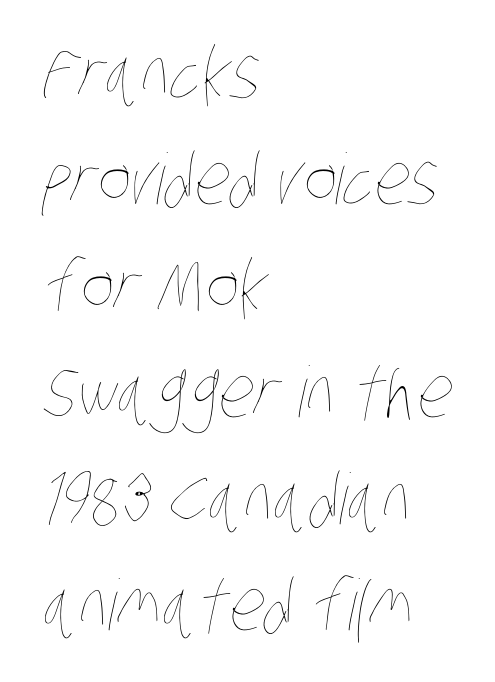
The passage shown has conventional tracking throughout. Compared with typical paragraphs, the rows here are spaced about the same. The face used here is proportionally spaced, like ordinary book or web type. Horizontal alignment here is leftward, the default for most running prose.
